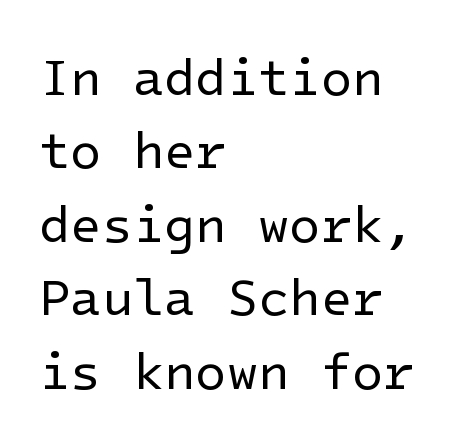
{"serif": "no", "italic": "no", "bold": "no", "weight": "regular", "width": "normal", "stroke_contrast": "low", "x_height": "medium", "underline": "no", "align": "left", "line_spacing": "normal", "line_spacing_ratio": 1.44, "letter_spacing": "normal", "letter_spacing_em": 0.0, "glyph_px": 51}
